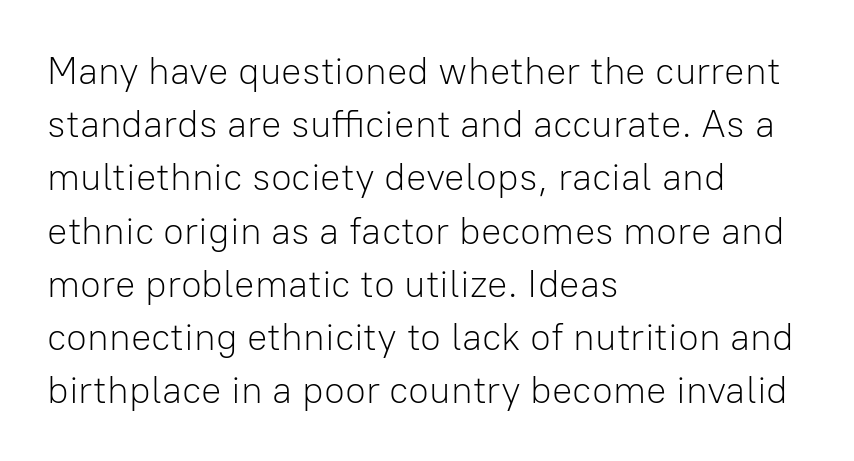
The image shows 38 px light sans-serif type, upright; set left-aligned, normal line spacing (1.4x), normal letter spacing, not underlined; low stroke contrast and a medium x-height.
